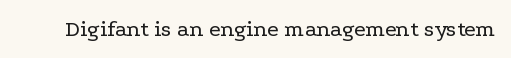
The image shows 23 px text type, upright; set normal letter spacing, not underlined.
